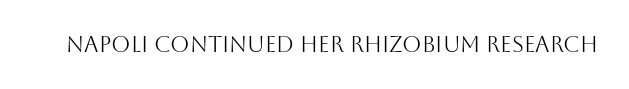
The space directly below the letters is spotless. Quick note: not italic, upright. The line texture is even and compact thanks to regular tracking. These glyphs show unthickened strokes, regular width or finer.
